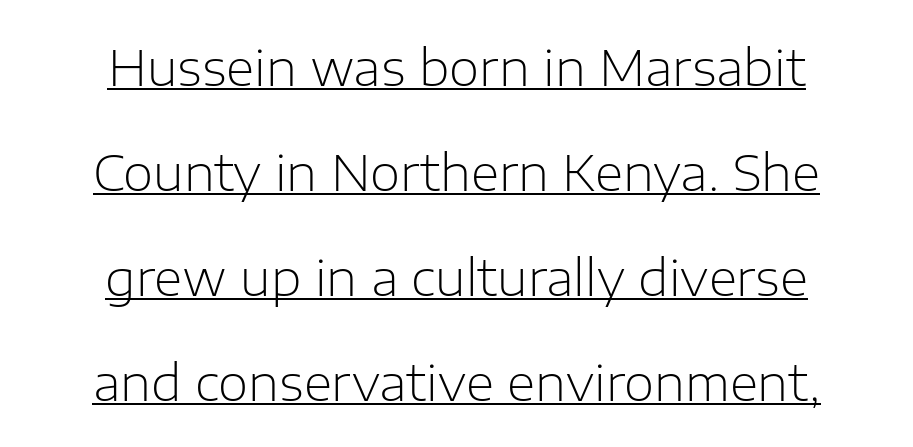
The image shows 49 px light sans-serif type, upright; set centered, loose line spacing (2.14x), normal letter spacing, underlined; low stroke contrast and a medium x-height.
